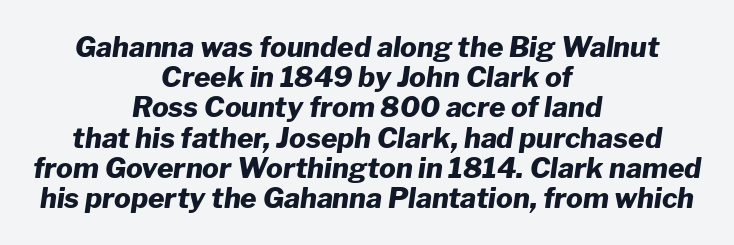
The image shows 28 px heavy type, italic (leaning right); set centered, tight line spacing (1.08x), normal letter spacing, not underlined; low stroke contrast and a medium x-height.
